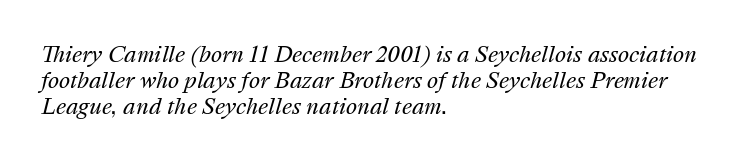
Q: Is the text bold? A: No.
Q: Is the text italic (slanted)? A: Yes, it leans right by about 16 degrees.
Q: Is the text underlined? A: No.
Q: How is the paragraph aligned? A: Left-aligned.
Q: Is the spacing between letters normal or unusually wide? A: Normal.
